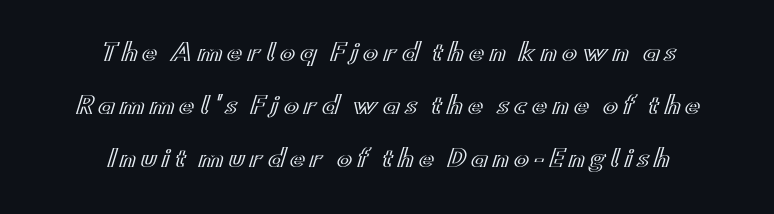
Type without underlining. Characters follow at a spacing far wider than the type designer built in. You could fit nearly another row in the gap between these rows. The setting favours the middle, as headings and verse often do.
